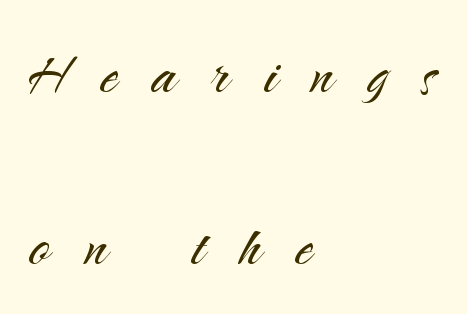
Q: Is the text bold? A: No.
Q: Is the text italic (slanted)? A: Yes.
Q: Is the typeface a serif or a sans-serif typeface? A: Sans-serif.
Q: Is the text underlined? A: No.
Q: How is the paragraph aligned? A: Left-aligned.
Q: Is the spacing between letters normal or unusually wide? A: Unusually wide.
Q: Is the spacing between lines tight, normal or loose? A: Loose.
Q: Width (condensed, normal, or wide)? A: Normal.
Q: Stroke contrast? A: Medium.
Q: x-height? A: Small.
Q: Monospaced? A: No.
